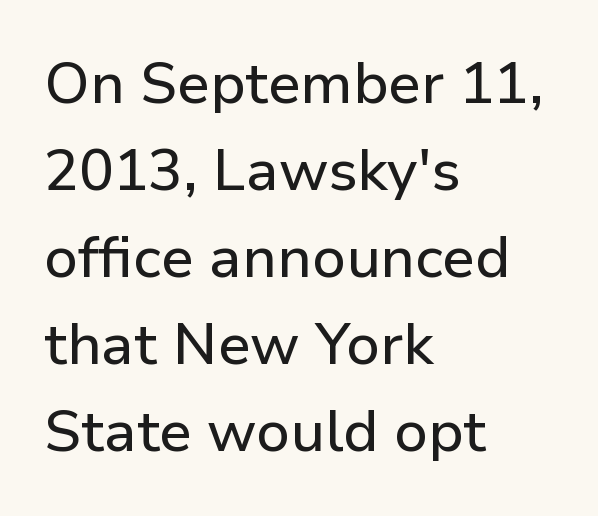
Just letters on the line, the space beneath them empty. In terms of posture, this sample is upright. In terms of letterform style, serifs are entirely absent. The passage shown is typed in a proportional face where columns would drift. This sample uses plain, unmodified letter spacing.
